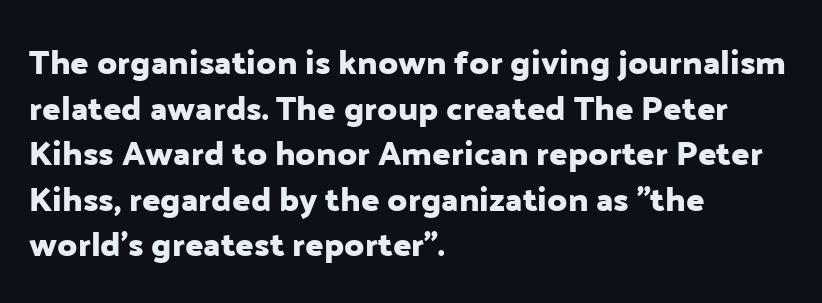
In terms of letterform style, serifs are entirely absent. These lines are set flush left with a ragged right edge. Baseline-to-baseline distance is the conventional proportion of letter height. Honestly, there is no underline to notice here at all. This sample uses an upright cut, with every glyph sitting square on the baseline.
